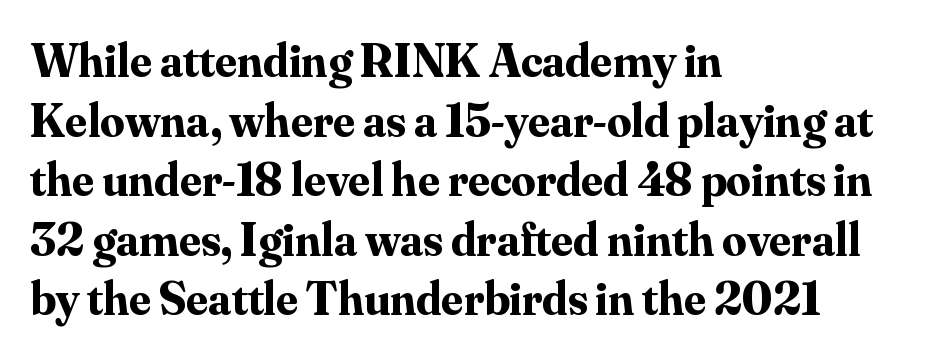
You could call the tracking neutral — neither tight nor loose. Descenders are the only things crossing below the line. Short and long lines alike share a common starting point at left. Character widths vary here, with narrow letters taking less room than wide ones. The lettering stays uniformly vertical, giving the passage a roman look. The font family rendered here belongs to the serif group.
